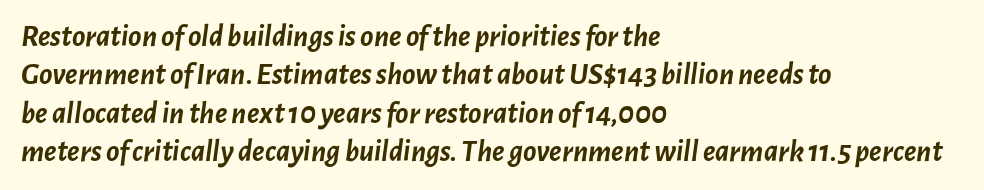
Q: Is the text bold? A: Yes.
Q: Is the text italic (slanted)? A: Yes, it leans right by about 7 degrees.
Q: Is the text underlined? A: No.
Q: How is the paragraph aligned? A: Left-aligned.
Q: Is the spacing between letters normal or unusually wide? A: Normal.
Q: Width (condensed, normal, or wide)? A: Normal.
Q: Stroke contrast? A: Low.
Q: x-height? A: Medium.
Q: Monospaced? A: No.
